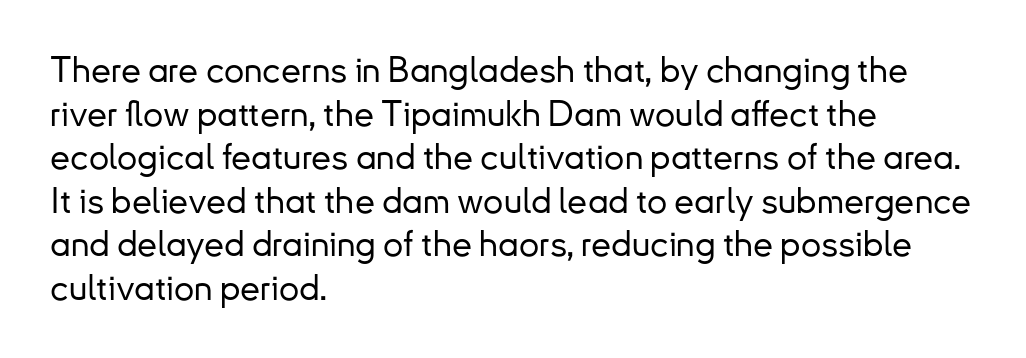
Default kerning and tracking; the words read as compact shapes. Nobody drew a line under any word here. The rendering uses natural spacing where letterforms have individual widths. Every stem runs plumb, perpendicular to the baseline.
